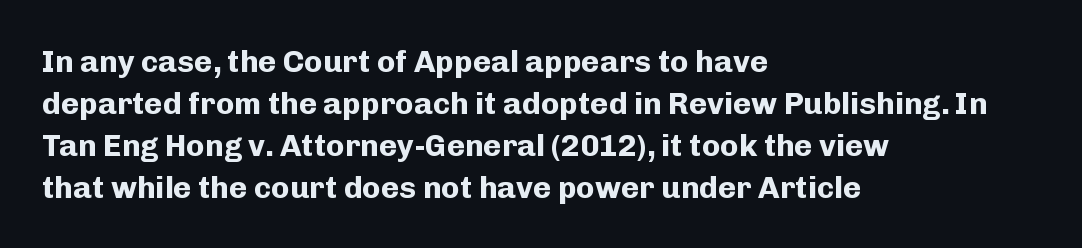
Q: Is the text bold? A: Yes.
Q: Is the text italic (slanted)? A: No, it is upright.
Q: Is the typeface a serif or a sans-serif typeface? A: Sans-serif.
Q: Is the text underlined? A: No.
Q: How is the paragraph aligned? A: Left-aligned.
Q: Is the spacing between letters normal or unusually wide? A: Normal.
Q: Is the spacing between lines tight, normal or loose? A: Normal.
Q: Width (condensed, normal, or wide)? A: Normal.
Q: Stroke contrast? A: Low.
Q: x-height? A: Medium.
Q: Monospaced? A: No.
